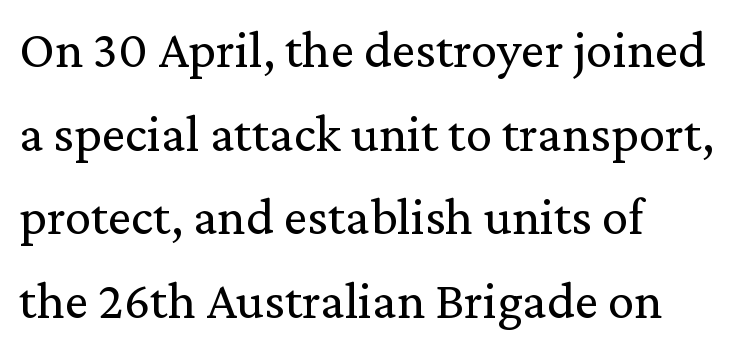
{"serif": "yes", "italic": "no", "bold": "no", "weight": "regular", "width": "normal", "stroke_contrast": "medium", "x_height": "medium", "monospaced": "no", "underline": "no", "align": "left", "line_spacing": "normal", "line_spacing_ratio": 1.58, "letter_spacing": "normal", "letter_spacing_em": 0.0, "glyph_px": 53}
